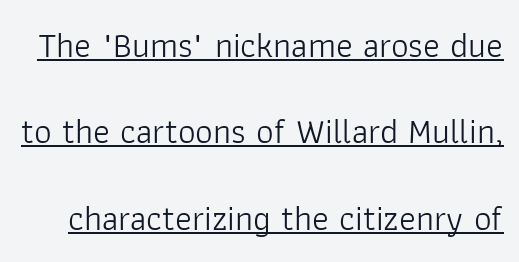
The image shows 35 px light sans-serif type, upright; set loose line spacing (2.47x), normal letter spacing, underlined; low stroke contrast and a medium x-height.
